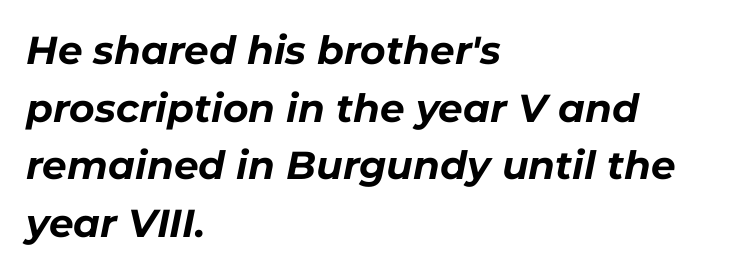
{"italic": "yes", "lean": "right", "slant_degrees": 11, "bold": "yes", "weight": "bold", "width": "normal", "stroke_contrast": "low", "x_height": "medium", "monospaced": "no", "underline": "no", "align": "left", "line_spacing": "normal", "line_spacing_ratio": 1.48, "letter_spacing": "normal", "letter_spacing_em": 0.0, "glyph_px": 39}
